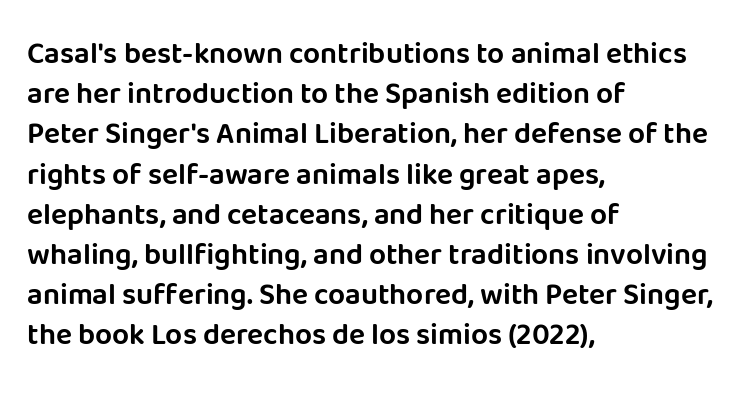
{"serif": "no", "italic": "no", "width": "normal", "stroke_contrast": "low", "x_height": "large", "monospaced": "no", "underline": "no", "align": "left", "line_spacing": "normal", "line_spacing_ratio": 1.34, "letter_spacing": "normal", "letter_spacing_em": 0.0, "glyph_px": 30}
